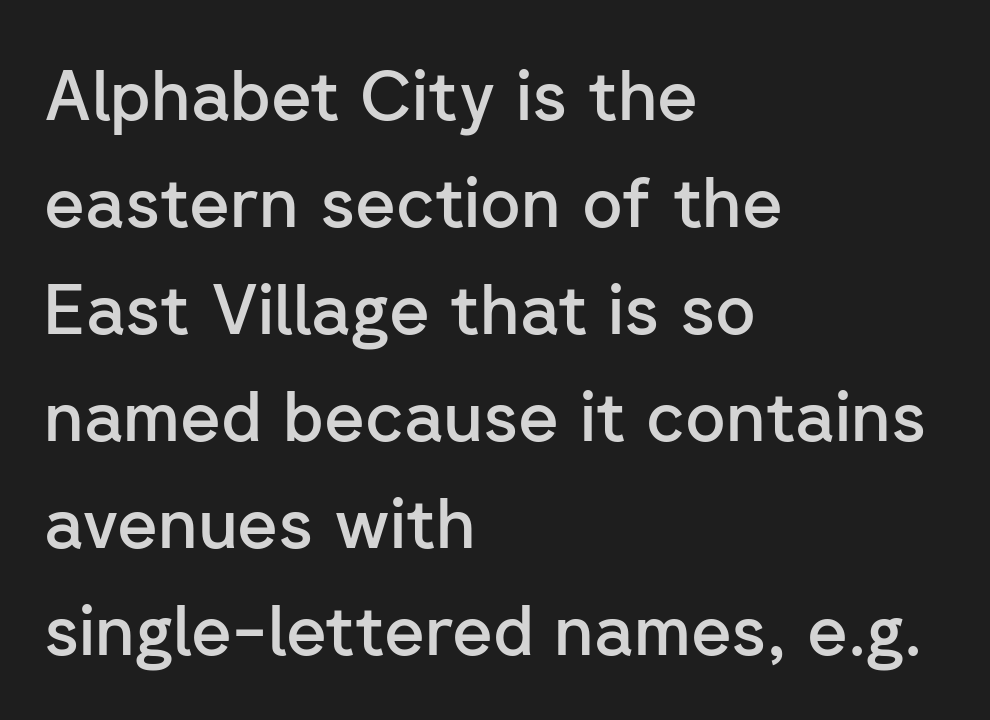
The image shows 70 px semibold sans-serif type, upright; set left-aligned, normal line spacing (1.53x), normal letter spacing, not underlined; low stroke contrast and a medium x-height.
